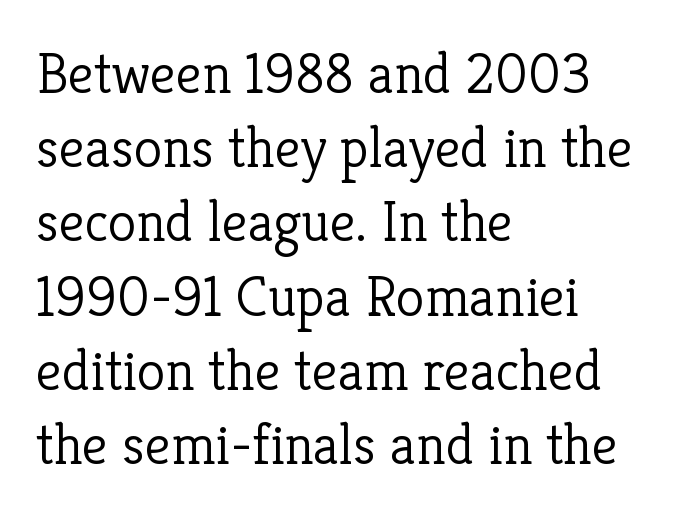
{"serif": "yes", "italic": "no", "bold": "no", "weight": "light", "width": "normal", "stroke_contrast": "low", "x_height": "medium", "monospaced": "no", "underline": "no", "align": "left", "line_spacing": "normal", "line_spacing_ratio": 1.28, "letter_spacing": "normal", "letter_spacing_em": 0.0, "glyph_px": 58}
